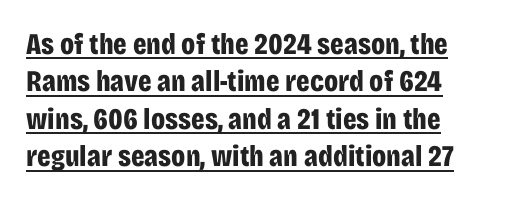
Q: Is the text bold? A: Yes.
Q: Is the text italic (slanted)? A: No, it is upright.
Q: Is the typeface a serif or a sans-serif typeface? A: Sans-serif.
Q: Is the text underlined? A: Yes.
Q: How is the paragraph aligned? A: Left-aligned.
Q: Is the spacing between letters normal or unusually wide? A: Normal.
Q: Is the spacing between lines tight, normal or loose? A: Normal.
Q: Width (condensed, normal, or wide)? A: Condensed.
Q: Stroke contrast? A: Low.
Q: x-height? A: Large.
Q: Monospaced? A: No.
